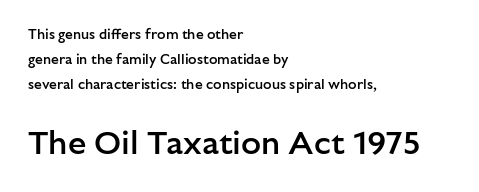
A typesetter would call this proportional, since set widths differ per character. The gap between lines stays unmarked. The gaps between neighbouring characters are ordinary and unremarkable. Line starts are locked; line ends wander. Check where the strokes stop: nothing finishes them off — pure sans.
